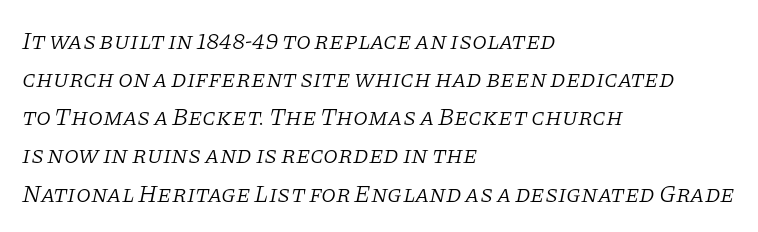
{"italic": "yes", "lean": "right", "slant_degrees": 11, "bold": "no", "underline": "no", "align": "left", "line_spacing": "normal", "line_spacing_ratio": 1.59, "letter_spacing": "normal", "letter_spacing_em": 0.0, "glyph_px": 24}
